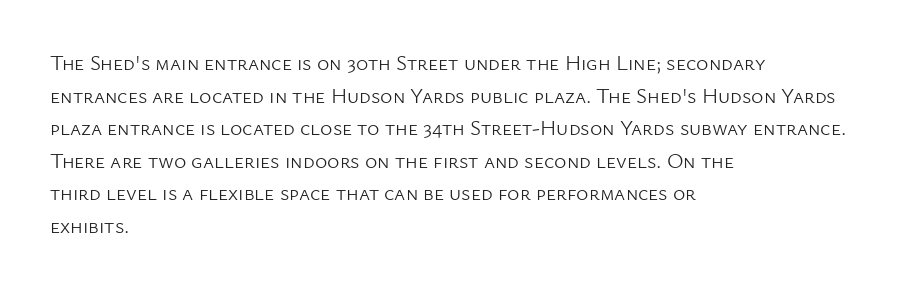
The axis of the letterforms is exactly vertical. Here the glyphs are tracked normally, forming tight word shapes. Descenders hang freely into open space. Line beginnings align vertically; line endings do not. The rows are spaced the way most documents space them.
